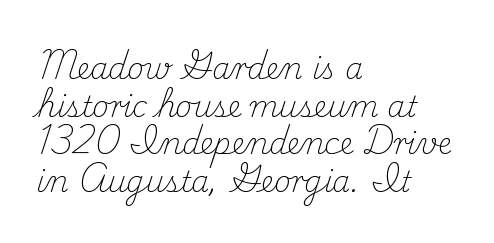
{"serif": "yes", "bold": "no", "weight": "light", "width": "normal", "stroke_contrast": "medium", "x_height": "small", "monospaced": "no", "underline": "no", "align": "left", "line_spacing": "normal", "line_spacing_ratio": 1.3, "letter_spacing": "normal", "letter_spacing_em": 0.0, "glyph_px": 29}
